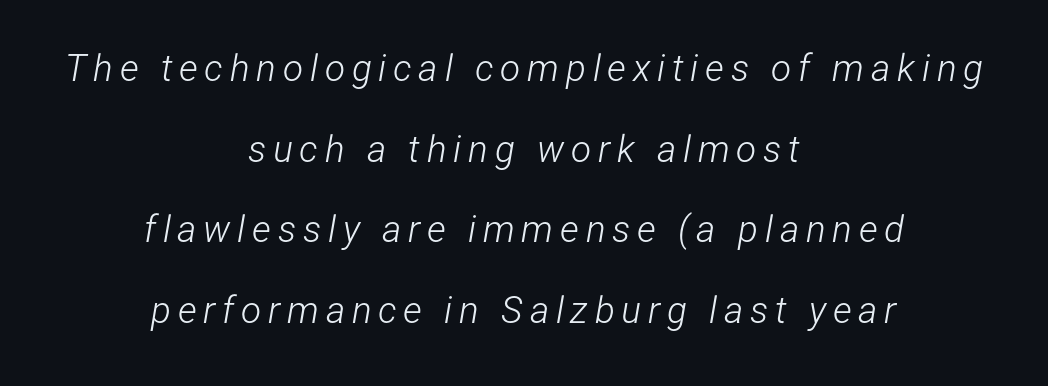
Rows of type keep a wide berth in the vertical direction. The passage shown is not bold in any degree. The face used here is proportionally spaced, like ordinary book or web type. This rendering uses center alignment, leaving both contours irregular but symmetric.
